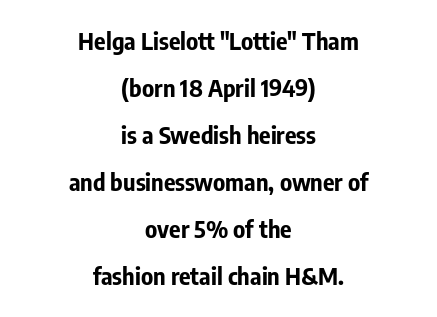
{"italic": "no", "bold": "yes", "underline": "no", "align": "center", "line_spacing": "loose", "line_spacing_ratio": 1.96, "letter_spacing": "normal", "letter_spacing_em": 0.0, "glyph_px": 24}
